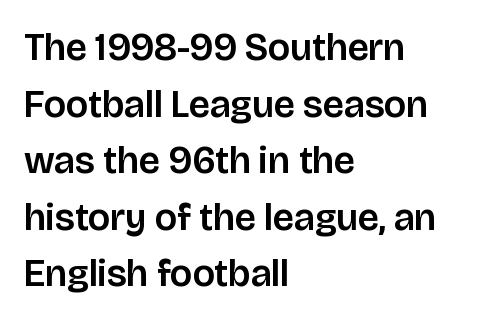
Q: Is the text italic (slanted)? A: No, it is upright.
Q: Is the typeface a serif or a sans-serif typeface? A: Sans-serif.
Q: Is the text underlined? A: No.
Q: How is the paragraph aligned? A: Left-aligned.
Q: Is the spacing between letters normal or unusually wide? A: Normal.
Q: Is the spacing between lines tight, normal or loose? A: Normal.
Q: Width (condensed, normal, or wide)? A: Normal.
Q: Stroke contrast? A: Low.
Q: x-height? A: Large.
Q: Monospaced? A: No.
